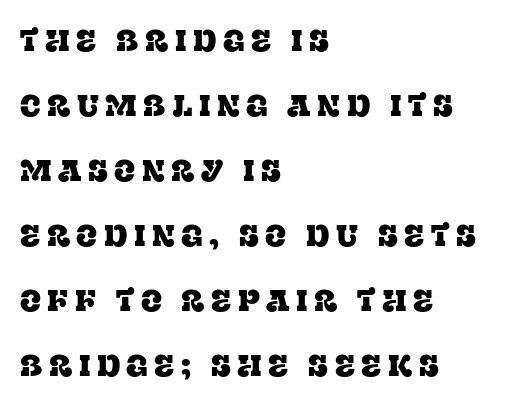
{"serif": "yes", "italic": "no", "width": "normal", "stroke_contrast": "low", "x_height": "large", "monospaced": "no", "underline": "no", "align": "left", "line_spacing": "loose", "line_spacing_ratio": 2.1, "letter_spacing": "wide", "letter_spacing_em": 0.21, "glyph_px": 31}
